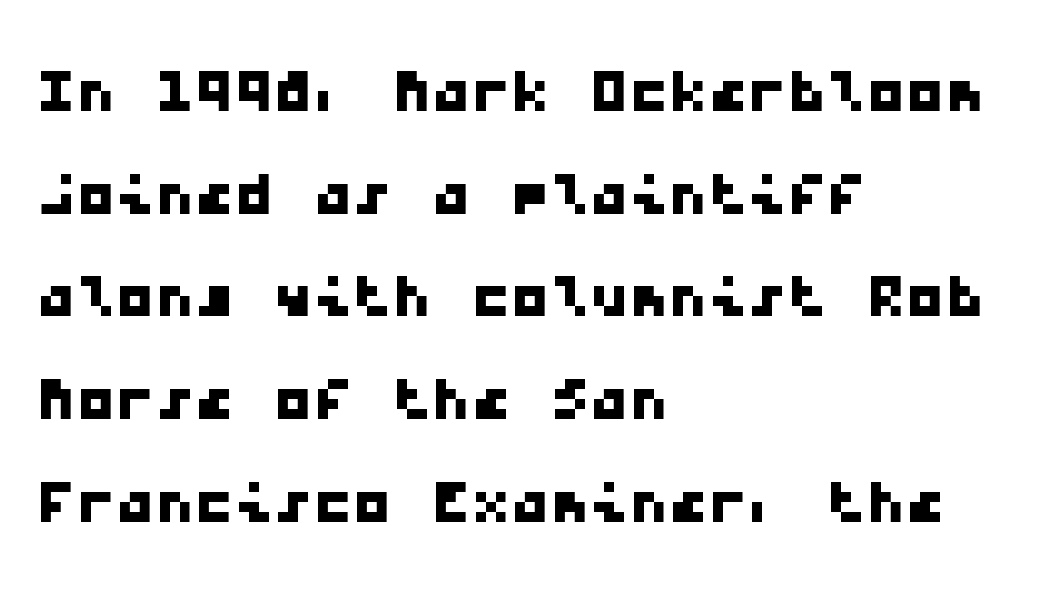
The image shows 79 px wide sans-serif type, monospaced; set left-aligned, normal line spacing (1.3x), normal letter spacing, not underlined; low stroke contrast and a medium x-height.
